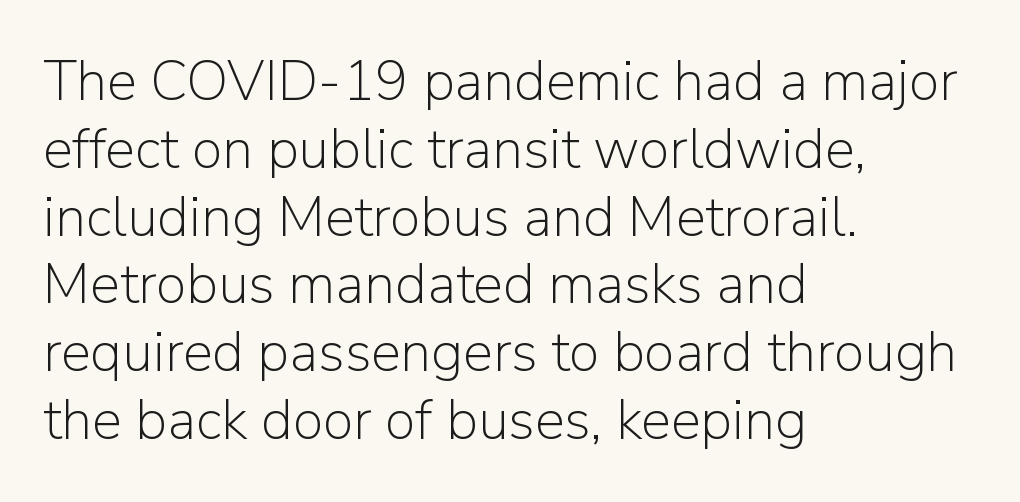
This sample is left-justified, so line endings fall wherever the words run out. Nobody drew a line under any word here. Posture: vertical. Heft: none added — not bold.
